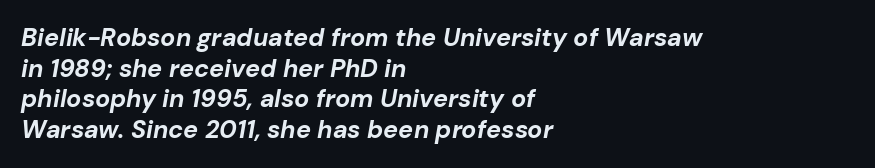
Observe the ordinary spacing: letters are neighbours, not strangers. Quick note: underline off. Notice how the stems are inclined rather than vertical — that's the hallmark of italics. Notice how the passage keeps a crisp vertical edge on the left only. Weight: bold.
